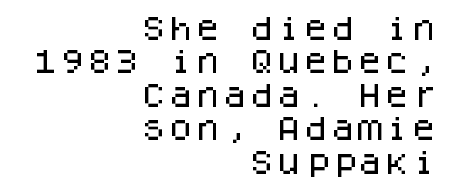
{"italic": "no", "underline": "no", "align": "right", "line_spacing_ratio": 1.24, "letter_spacing": "normal", "letter_spacing_em": 0.0, "glyph_px": 27}
